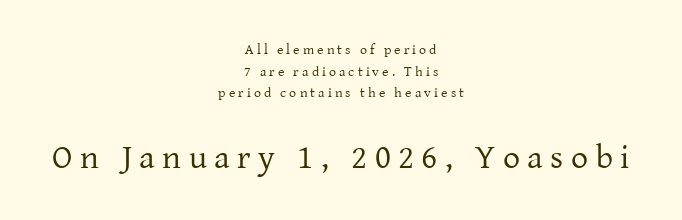
{"serif": "yes", "italic": "no", "bold": "no", "weight": "regular", "width": "normal", "stroke_contrast": "low", "x_height": "medium", "monospaced": "no", "underline": "no", "align": "center", "line_spacing": "normal", "line_spacing_ratio": 1.55, "letter_spacing": "wide", "letter_spacing_em": 0.22, "larger_block": "second", "size_ratio": 2.43, "glyph_px": 34}
